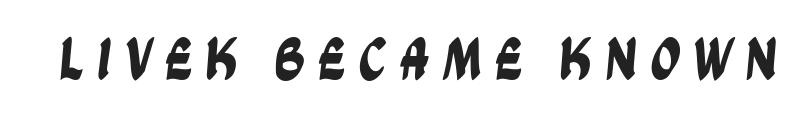
{"serif": "no", "width": "condensed", "stroke_contrast": "low", "x_height": "large", "monospaced": "no", "underline": "no", "glyph_px": 61}
